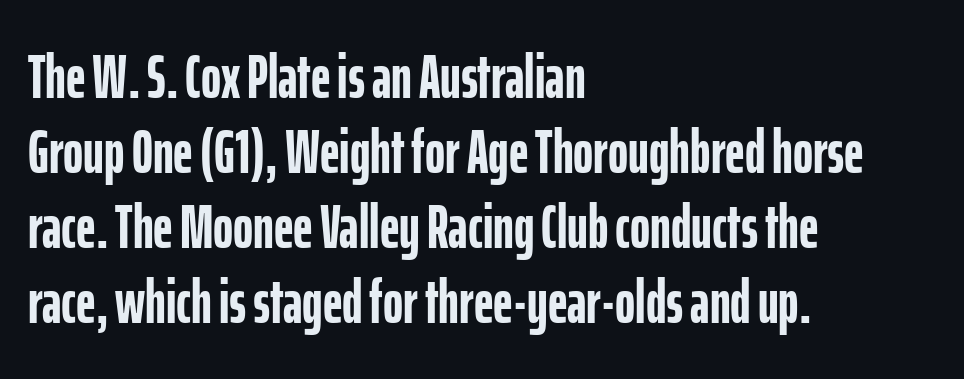
The image shows 61 px semibold, condensed sans-serif type, upright; set left-aligned, line spacing 1.23x, normal letter spacing, not underlined; low stroke contrast and a medium x-height.
